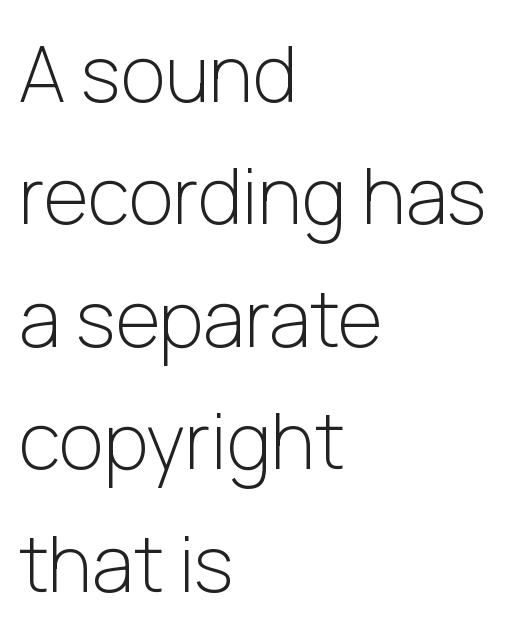
This is the regular roman posture of the typeface. Observe the ordinary spacing: letters are neighbours, not strangers. Leading: standard. Has an underline been added? It has not. Is the stroke heavy? The answer is a plain regular-or-lighter.
